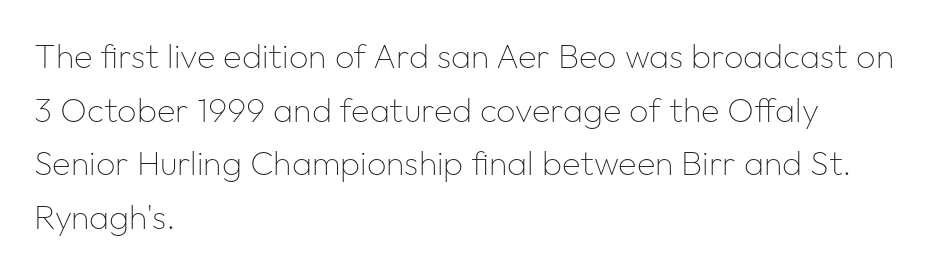
{"serif": "no", "italic": "no", "bold": "no", "weight": "thin", "width": "normal", "stroke_contrast": "low", "x_height": "medium", "monospaced": "no", "underline": "no", "align": "left", "line_spacing": "normal", "line_spacing_ratio": 1.58, "letter_spacing": "normal", "letter_spacing_em": 0.0, "glyph_px": 34}
